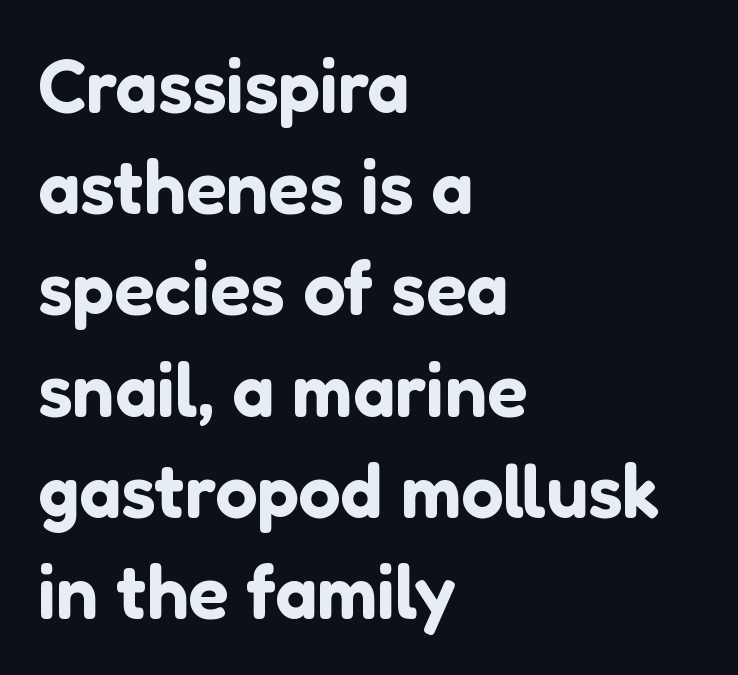
Q: Is the text italic (slanted)? A: No, it is upright.
Q: Is the typeface a serif or a sans-serif typeface? A: Sans-serif.
Q: Is the text underlined? A: No.
Q: How is the paragraph aligned? A: Left-aligned.
Q: Is the spacing between letters normal or unusually wide? A: Normal.
Q: Is the spacing between lines tight, normal or loose? A: Normal.
Q: Width (condensed, normal, or wide)? A: Normal.
Q: Stroke contrast? A: Low.
Q: x-height? A: Medium.
Q: Monospaced? A: No.
